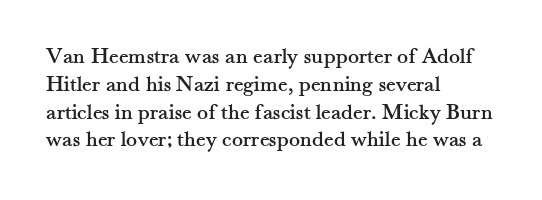
{"italic": "no", "underline": "no", "align": "left", "line_spacing_ratio": 1.21, "letter_spacing": "normal", "letter_spacing_em": 0.0, "glyph_px": 23}
